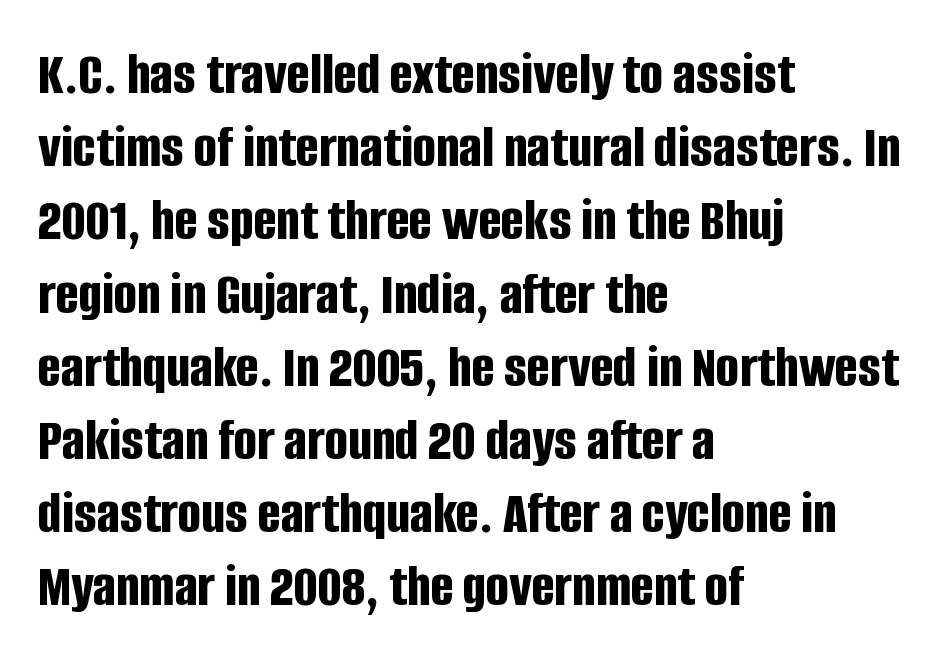
The image shows 61 px bold, condensed sans-serif type, upright; set left-aligned, line spacing 1.2x, normal letter spacing, not underlined; low stroke contrast and a large x-height.
